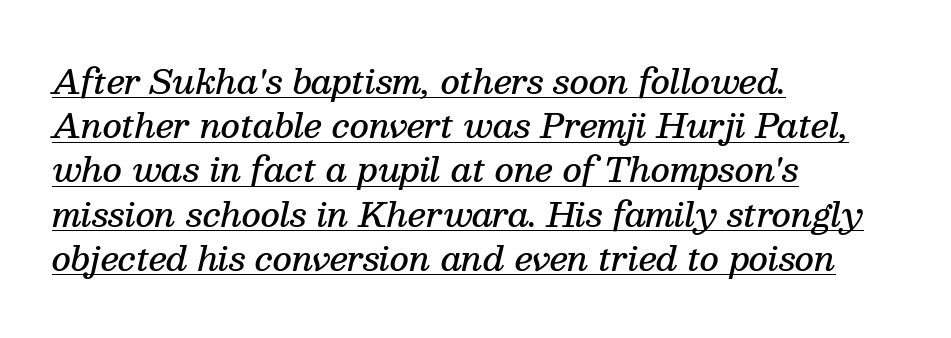
{"serif": "yes", "italic": "yes", "lean": "right", "slant_degrees": 13, "bold": "semi", "weight": "semibold", "width": "normal", "stroke_contrast": "medium", "x_height": "medium", "monospaced": "no", "underline": "yes", "align": "left", "line_spacing": "normal", "line_spacing_ratio": 1.34, "letter_spacing": "normal", "letter_spacing_em": 0.0, "glyph_px": 33}
